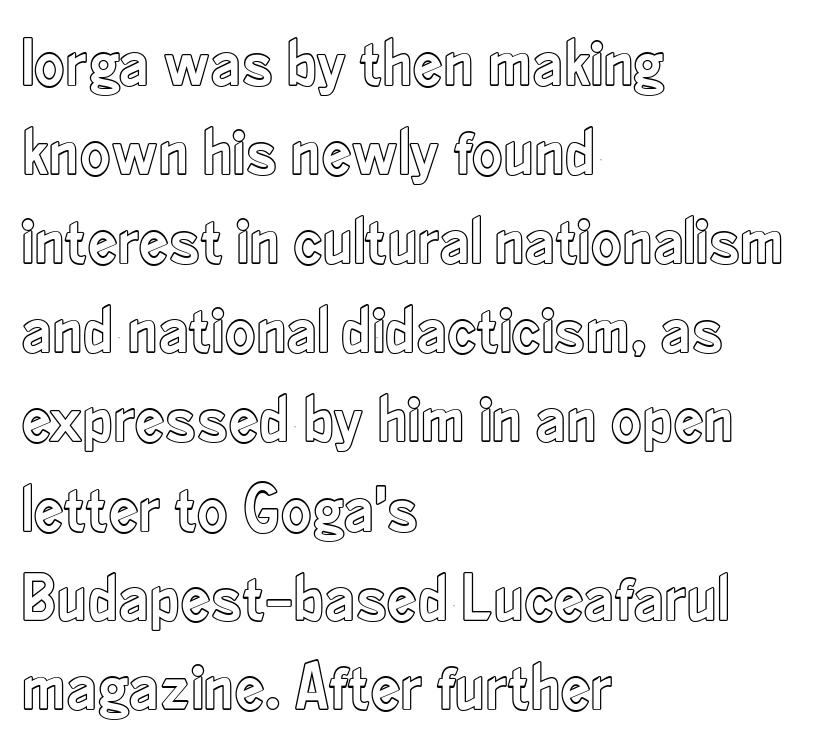
{"italic": "no", "width": "condensed", "x_height": "small", "monospaced": "no", "underline": "no", "align": "left", "line_spacing": "normal", "line_spacing_ratio": 1.33, "letter_spacing": "normal", "letter_spacing_em": 0.0, "glyph_px": 67}
